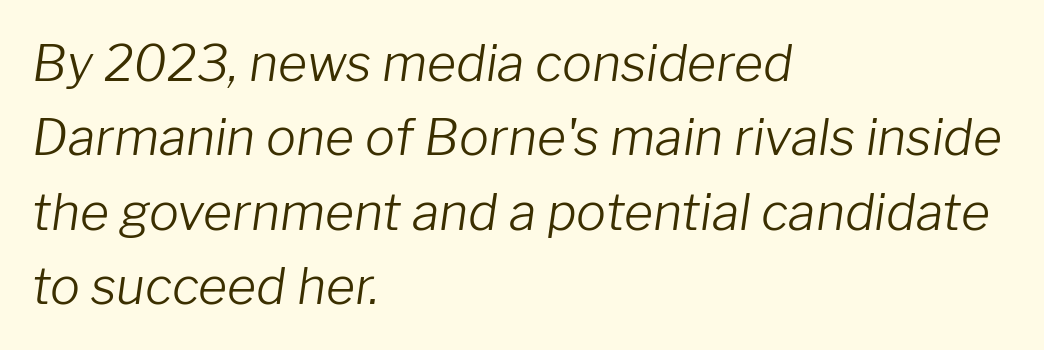
The image shows 50 px light type, italic (leaning right); set left-aligned, normal line spacing (1.49x), normal letter spacing, not underlined; low stroke contrast and a medium x-height.
